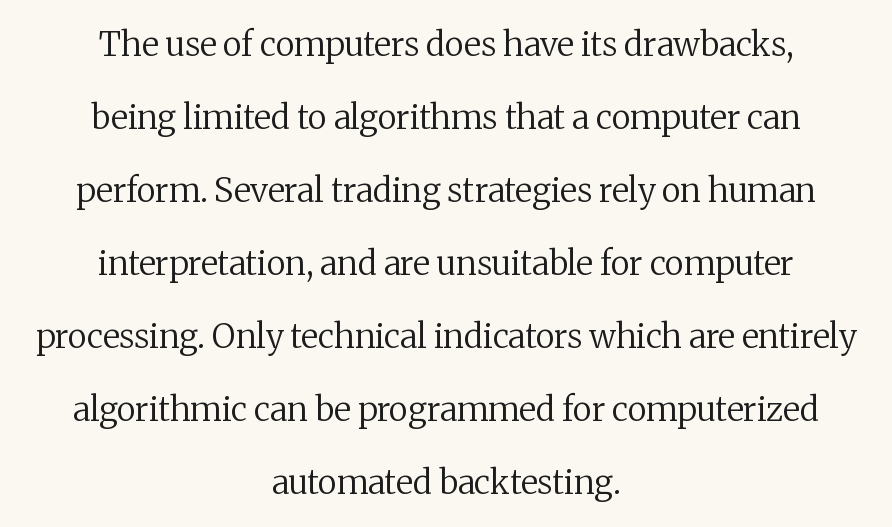
The image shows 33 px regular-weight serif type, upright; set centered, loose line spacing (2.21x), normal letter spacing, not underlined; medium stroke contrast and a medium x-height.
